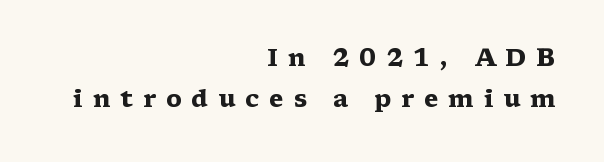
Q: Is the text bold? A: Yes.
Q: Is the text italic (slanted)? A: No, it is upright.
Q: Is the text underlined? A: No.
Q: How is the paragraph aligned? A: Right-aligned.
Q: Is the spacing between letters normal or unusually wide? A: Unusually wide.
Q: Is the spacing between lines tight, normal or loose? A: Normal.
